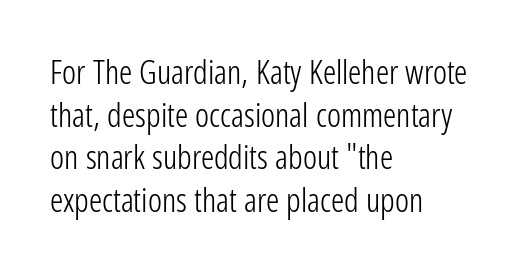
Q: Is the text bold? A: No.
Q: Is the text italic (slanted)? A: No, it is upright.
Q: Is the typeface a serif or a sans-serif typeface? A: Sans-serif.
Q: Is the text underlined? A: No.
Q: How is the paragraph aligned? A: Left-aligned.
Q: Is the spacing between letters normal or unusually wide? A: Normal.
Q: Is the spacing between lines tight, normal or loose? A: Normal.
Q: Width (condensed, normal, or wide)? A: Condensed.
Q: Stroke contrast? A: Low.
Q: x-height? A: Medium.
Q: Monospaced? A: No.
